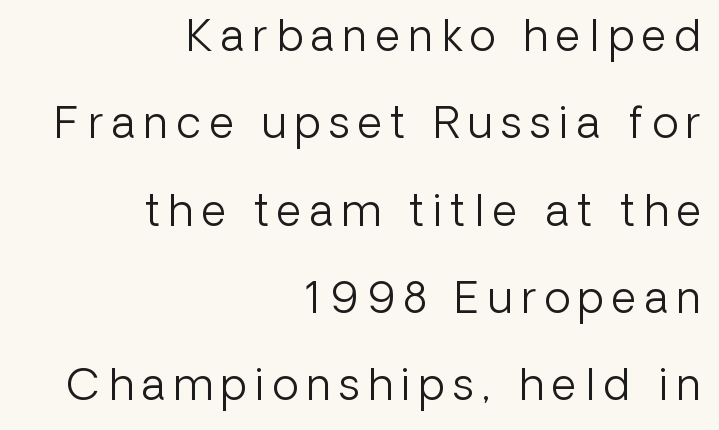
These lines stack with their right ends in a neat column. The typesetting does not lean heavy: it is not bold. Each letter keeps its own natural width here, so spacing adapts to shape. Students, observe: this is what heavily led, spacious text looks like. The gap between lines stays unmarked.
